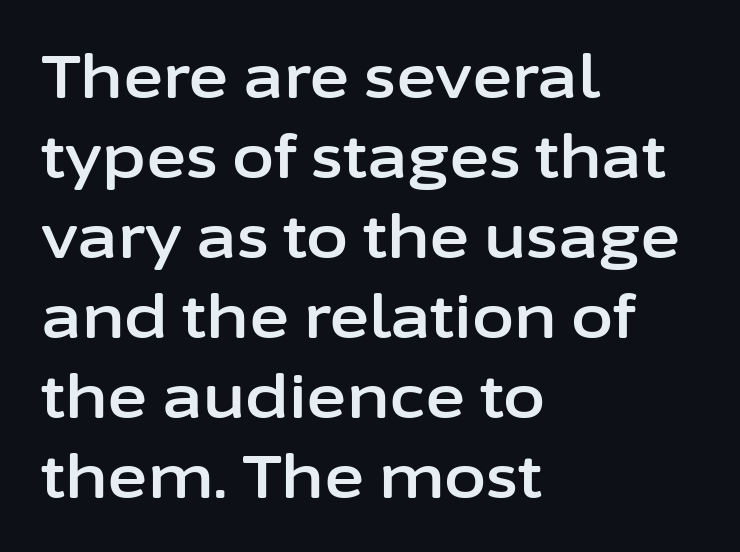
{"serif": "no", "italic": "no", "width": "normal", "stroke_contrast": "low", "x_height": "medium", "monospaced": "no", "underline": "no", "align": "left", "line_spacing": "normal", "line_spacing_ratio": 1.31, "letter_spacing": "normal", "letter_spacing_em": 0.0, "glyph_px": 61}
